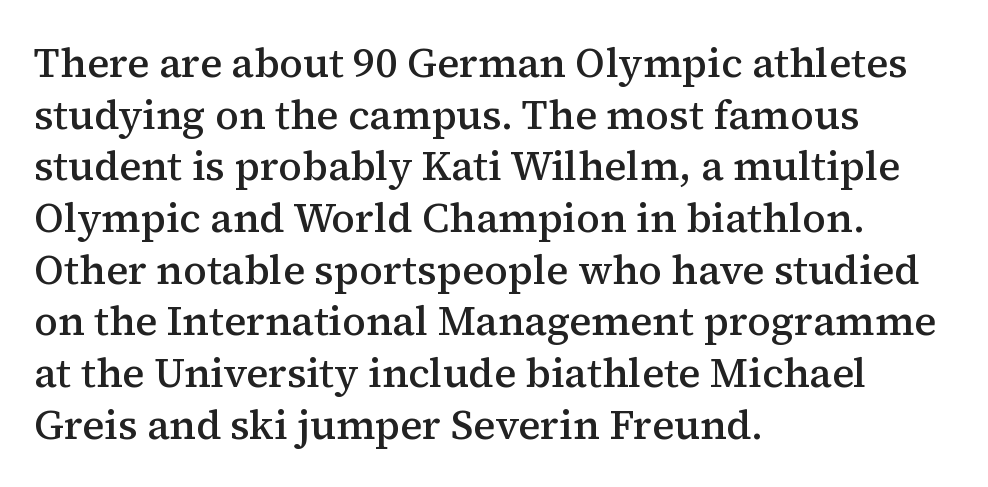
The rag falls on the right side of this text block. Each letter keeps its own natural width here, so spacing adapts to shape. Type style note: has serifs. Letter spacing: default. On the weight axis this lands at semibold, roughly 600. Regular leading.
